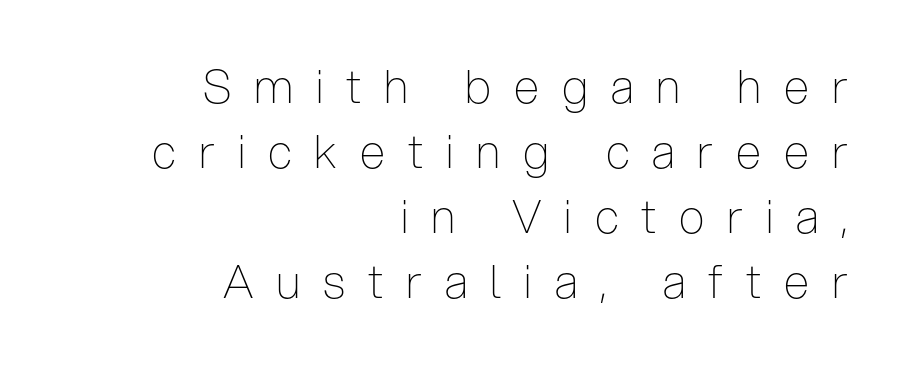
{"serif": "no", "italic": "no", "bold": "no", "weight": "thin", "width": "condensed", "stroke_contrast": "low", "x_height": "medium", "monospaced": "no", "underline": "no", "align": "right", "line_spacing": "normal", "line_spacing_ratio": 1.41, "letter_spacing": "wide", "letter_spacing_em": 0.5, "glyph_px": 46}
